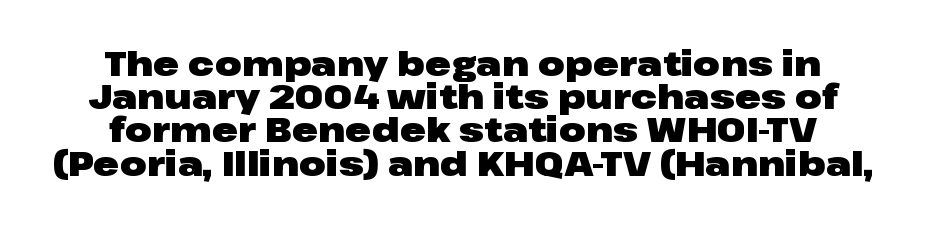
The gap between lines stays unmarked. The rag falls on both sides of this text block equally. Pretty heavy lettering here — definitely bold. The line texture is even and compact thanks to regular tracking.
